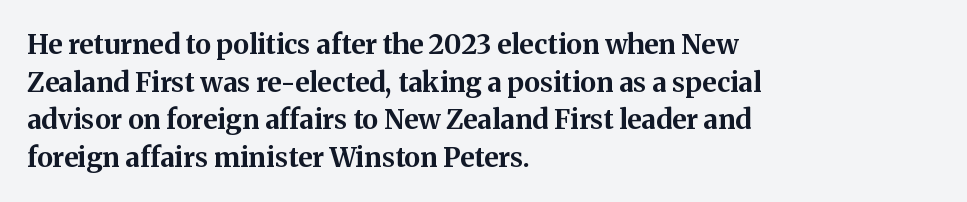
The image shows 27 px bold type, upright; set left-aligned, normal line spacing (1.39x), normal letter spacing, not underlined.
